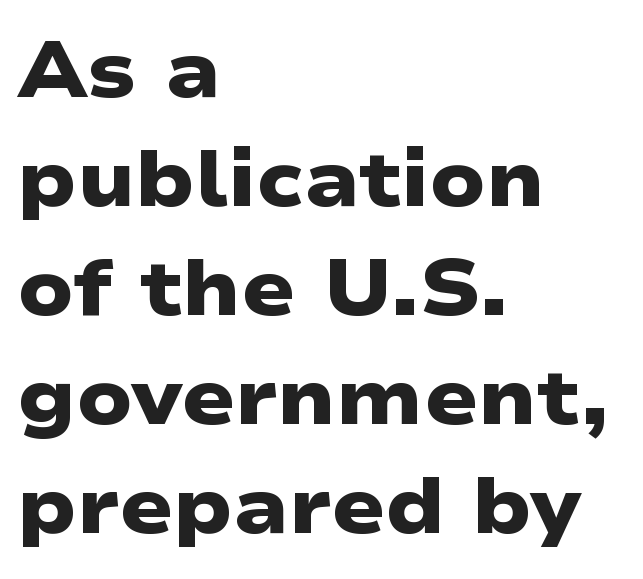
{"serif": "no", "bold": "yes", "weight": "heavy", "width": "wide", "stroke_contrast": "low", "x_height": "medium", "monospaced": "no", "underline": "no", "align": "left", "line_spacing": "normal", "line_spacing_ratio": 1.38, "letter_spacing": "normal", "letter_spacing_em": 0.0, "glyph_px": 79}
